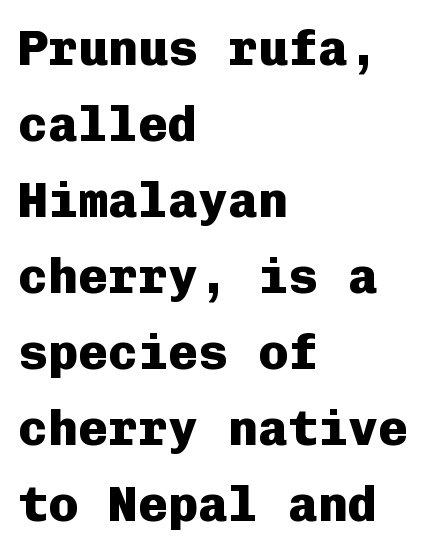
The image shows 50 px heavy sans-serif type, upright, monospaced; set left-aligned, normal line spacing (1.52x), normal letter spacing, not underlined; low stroke contrast and a medium x-height.
